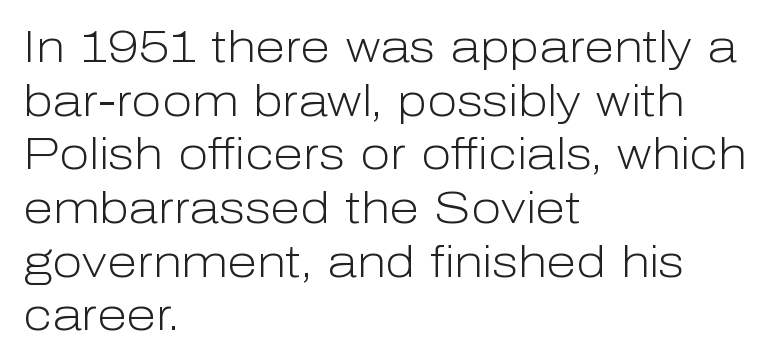
Q: Is the text bold? A: No.
Q: Is the text italic (slanted)? A: No, it is upright.
Q: Is the typeface a serif or a sans-serif typeface? A: Sans-serif.
Q: Is the text underlined? A: No.
Q: How is the paragraph aligned? A: Left-aligned.
Q: Is the spacing between letters normal or unusually wide? A: Normal.
Q: Width (condensed, normal, or wide)? A: Normal.
Q: Stroke contrast? A: Low.
Q: x-height? A: Medium.
Q: Monospaced? A: No.
